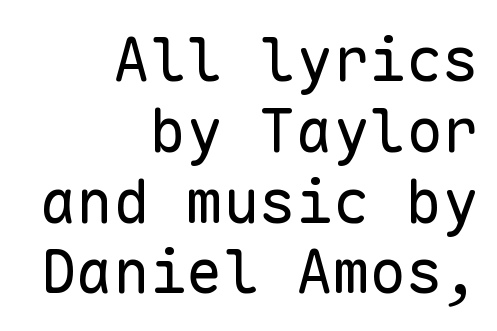
The image shows 61 px regular-weight sans-serif type, upright, monospaced; set right-aligned, line spacing 1.16x, normal letter spacing, not underlined; low stroke contrast and a medium x-height.
